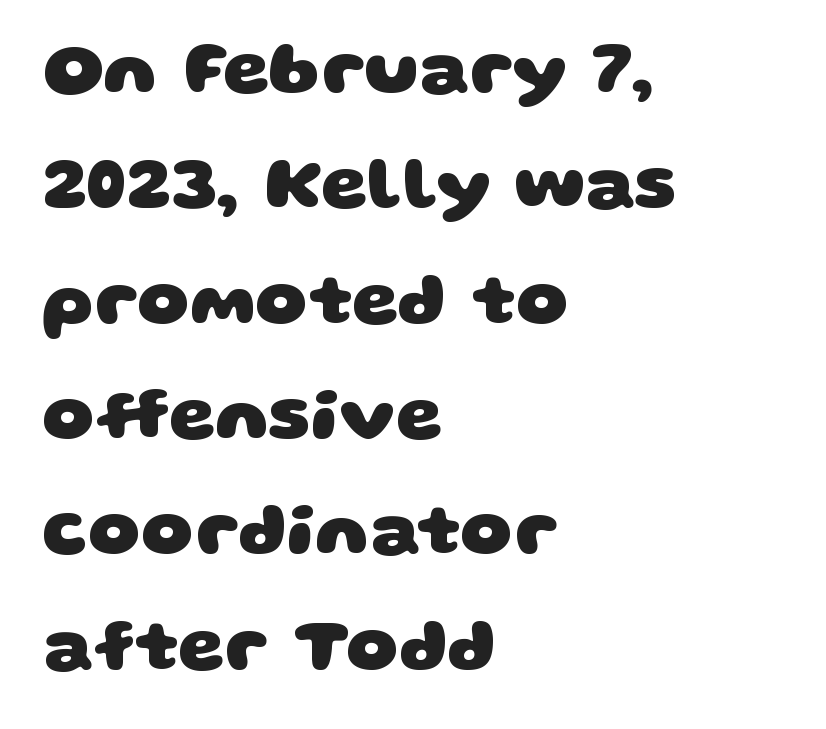
Q: Is the text bold? A: Yes.
Q: Is the typeface a serif or a sans-serif typeface? A: Sans-serif.
Q: Is the text underlined? A: No.
Q: How is the paragraph aligned? A: Left-aligned.
Q: Is the spacing between letters normal or unusually wide? A: Normal.
Q: Is the spacing between lines tight, normal or loose? A: Normal.
Q: Width (condensed, normal, or wide)? A: Wide.
Q: Stroke contrast? A: Low.
Q: x-height? A: Large.
Q: Monospaced? A: No.
